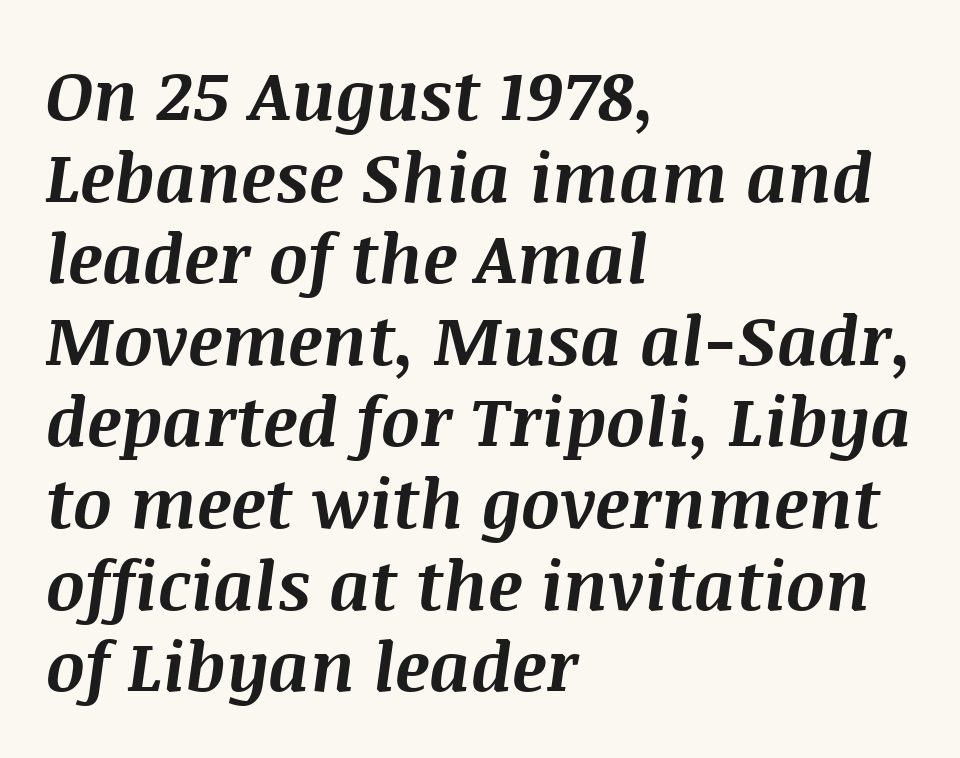
{"italic": "yes", "lean": "right", "slant_degrees": 8, "bold": "yes", "weight": "bold", "width": "normal", "stroke_contrast": "medium", "x_height": "large", "monospaced": "no", "underline": "no", "align": "left", "line_spacing_ratio": 1.2, "letter_spacing": "normal", "letter_spacing_em": 0.0, "glyph_px": 68}
